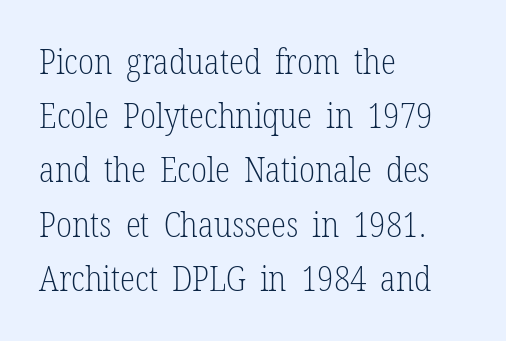
Letters rest on an invisible, unmarked baseline. Check where the strokes stop: tiny serifs finish them off. The characters are drawn with everyday or finer stroke widths. If you drew a ruler down the left edge, every line would touch it. A typesetter would call this leading conventional body-copy spacing.
